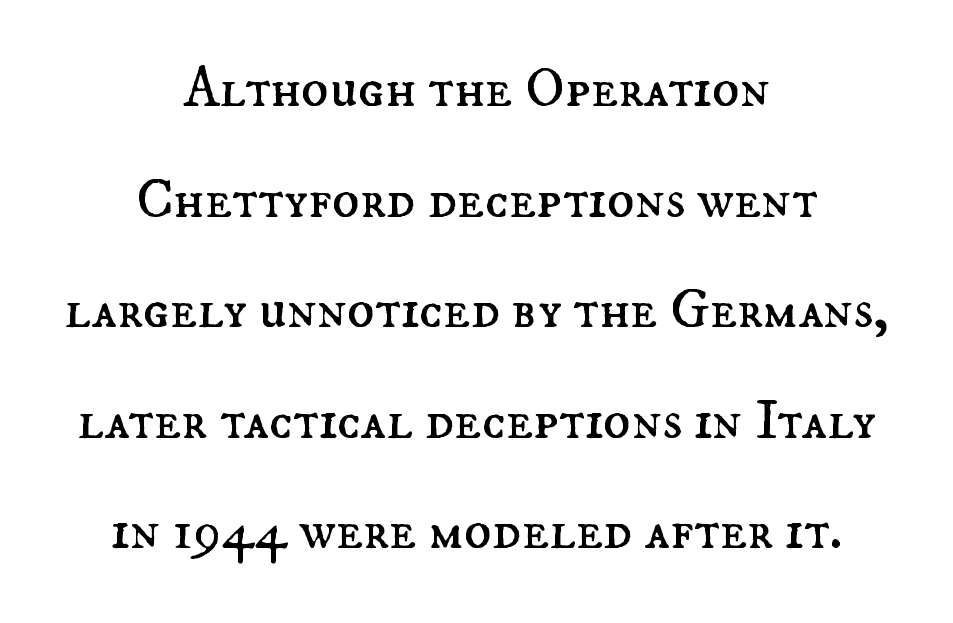
{"italic": "no", "bold": "no", "weight": "regular", "width": "normal", "stroke_contrast": "medium", "x_height": "small", "monospaced": "no", "underline": "no", "align": "center", "line_spacing": "loose", "line_spacing_ratio": 1.94, "letter_spacing": "normal", "letter_spacing_em": 0.0, "glyph_px": 57}
